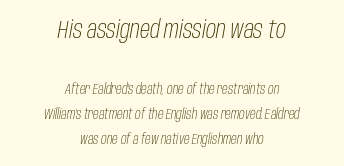
{"italic": "yes", "lean": "right", "slant_degrees": 10, "bold": "no", "underline": "no", "align": "center", "line_spacing_ratio": 1.77, "letter_spacing": "normal", "letter_spacing_em": 0.0, "larger_block": "first", "size_ratio": 1.79, "glyph_px": 25}
